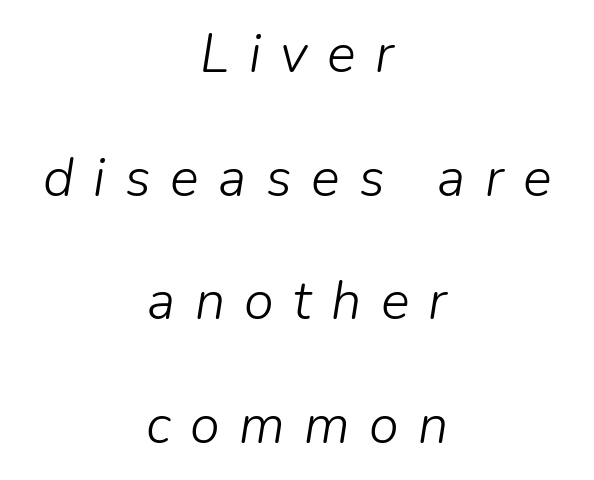
Q: Is the text bold? A: No.
Q: Is the text italic (slanted)? A: Yes, it leans right by about 9 degrees.
Q: Is the text underlined? A: No.
Q: How is the paragraph aligned? A: Centered.
Q: Is the spacing between letters normal or unusually wide? A: Unusually wide.
Q: Is the spacing between lines tight, normal or loose? A: Loose.
Q: Width (condensed, normal, or wide)? A: Normal.
Q: Stroke contrast? A: Low.
Q: x-height? A: Medium.
Q: Monospaced? A: No.
